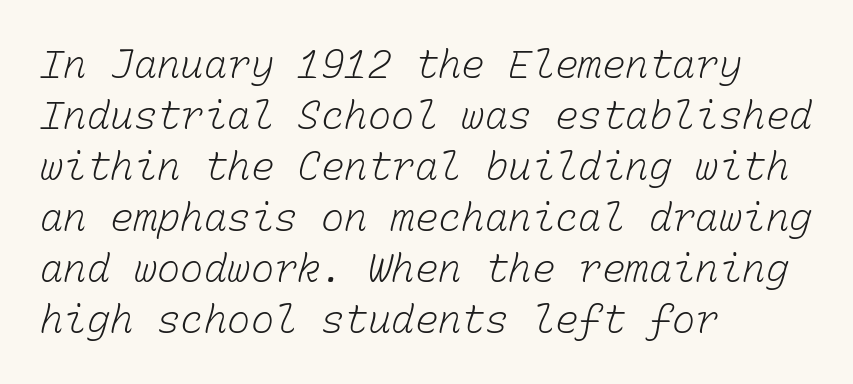
The image shows 39 px light type, monospaced; set left-aligned, normal line spacing (1.31x), normal letter spacing, not underlined; low stroke contrast and a medium x-height.
